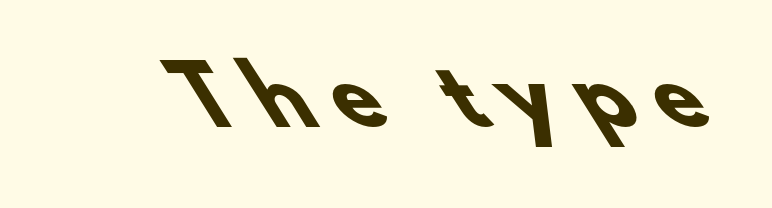
In terms of letterspacing, this is a distinctly airy, spread setting. Here the designer chose a conventional face with non-uniform glyph widths. Set as a true bold cut, around the 700 mark. The passage shown is typeset with a sans-serif family.
